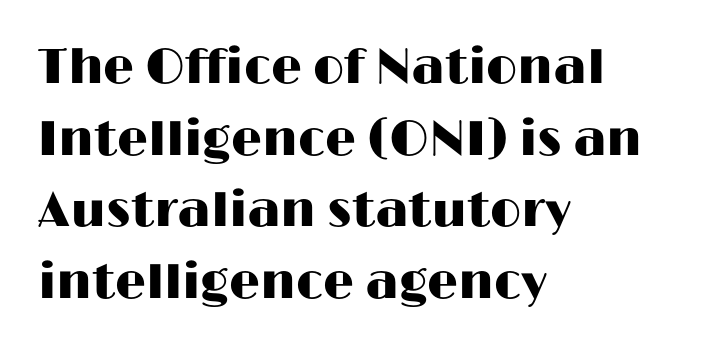
{"serif": "no", "italic": "no", "width": "wide", "stroke_contrast": "high", "x_height": "medium", "monospaced": "no", "underline": "no", "align": "left", "line_spacing": "normal", "line_spacing_ratio": 1.46, "letter_spacing": "normal", "letter_spacing_em": 0.0, "glyph_px": 49}
